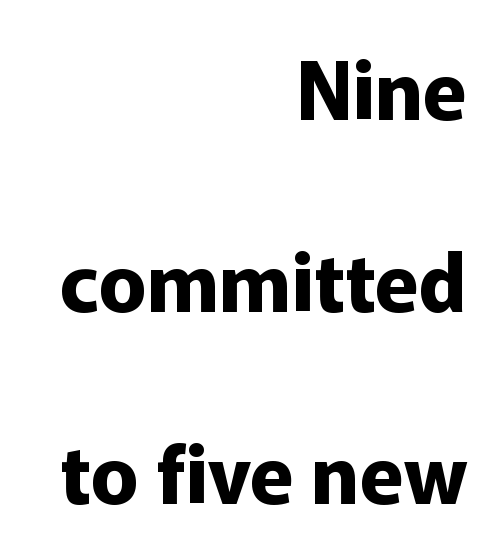
The image shows 80 px bold sans-serif type, upright; set right-aligned, loose line spacing (2.4x), normal letter spacing, not underlined; low stroke contrast and a medium x-height.
